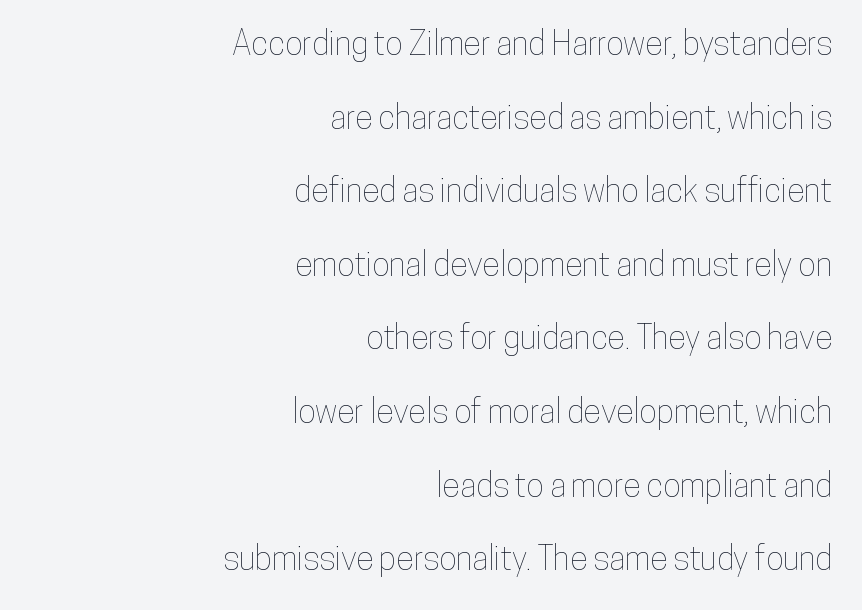
Q: Is the text italic (slanted)? A: No, it is upright.
Q: Is the text underlined? A: No.
Q: How is the paragraph aligned? A: Right-aligned.
Q: Is the spacing between letters normal or unusually wide? A: Normal.
Q: Is the spacing between lines tight, normal or loose? A: Loose.
Q: Width (condensed, normal, or wide)? A: Condensed.
Q: Stroke contrast? A: Low.
Q: x-height? A: Medium.
Q: Monospaced? A: No.
